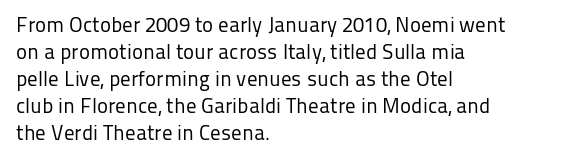
The passage shown is not underscored anywhere. Summary of vertical rhythm: regular, with standard interline spacing. The rag falls on the right side of this text block. Notice how the stems are strictly vertical — no italics here. Vertical stems look standard width or narrower in stroke.
